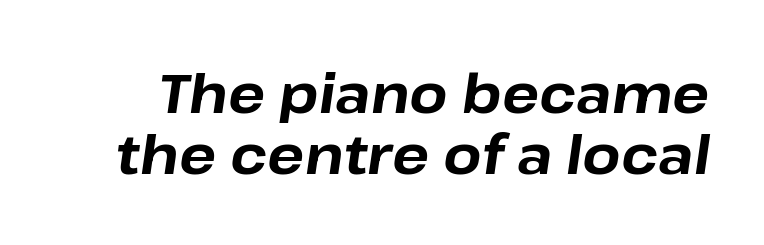
Q: Is the text bold? A: Yes.
Q: Is the text italic (slanted)? A: Yes, it leans right by about 8 degrees.
Q: Is the text underlined? A: No.
Q: Is the spacing between letters normal or unusually wide? A: Normal.
Q: Is the spacing between lines tight, normal or loose? A: Tight.
Q: Width (condensed, normal, or wide)? A: Normal.
Q: Stroke contrast? A: Low.
Q: x-height? A: Medium.
Q: Monospaced? A: No.
